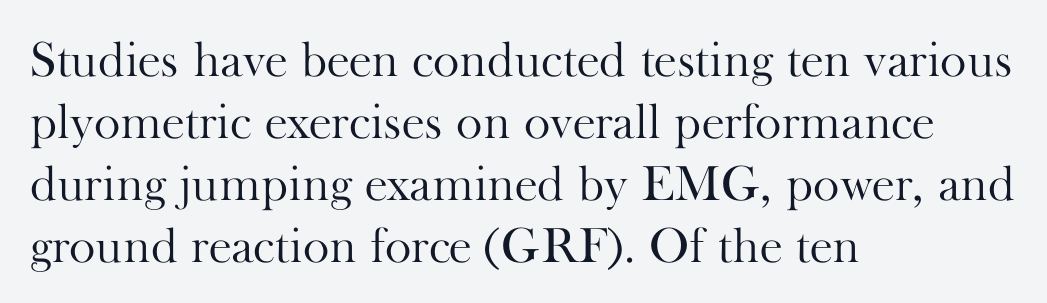
Default kerning and tracking; the words read as compact shapes. Small tapered or slab feet sit at the stroke ends, so this counts as serif. Counters stay open thanks to moderate or lighter strokes. A student would call this left alignment; a typographer would say flush left, rag right. The passage shown is typed in a proportional face where columns would drift.
